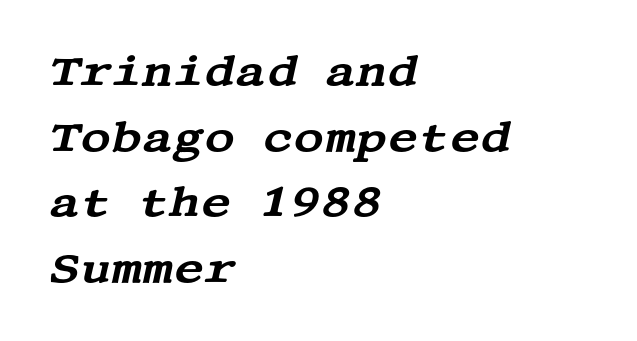
How are the letters spaced? Ordinarily, with no added tracking. Serif or sans? Serif — the stroke terminals have little feet. Students, observe: this is what conventionally led text looks like. Does the copy run flush right? No — it runs flush left. Tall strokes in this sample are angled rather than plumb.
